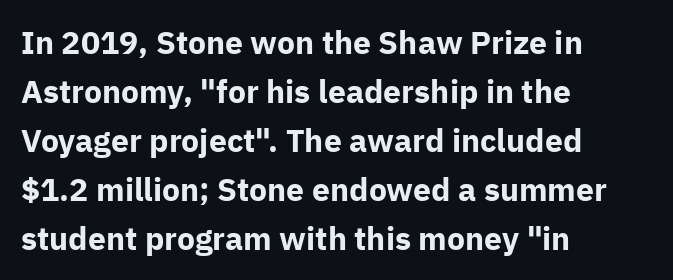
{"serif": "no", "italic": "no", "bold": "yes", "weight": "bold", "width": "normal", "stroke_contrast": "low", "x_height": "medium", "monospaced": "no", "underline": "no", "align": "left", "line_spacing": "normal", "line_spacing_ratio": 1.53, "letter_spacing": "normal", "letter_spacing_em": 0.0, "glyph_px": 32}
